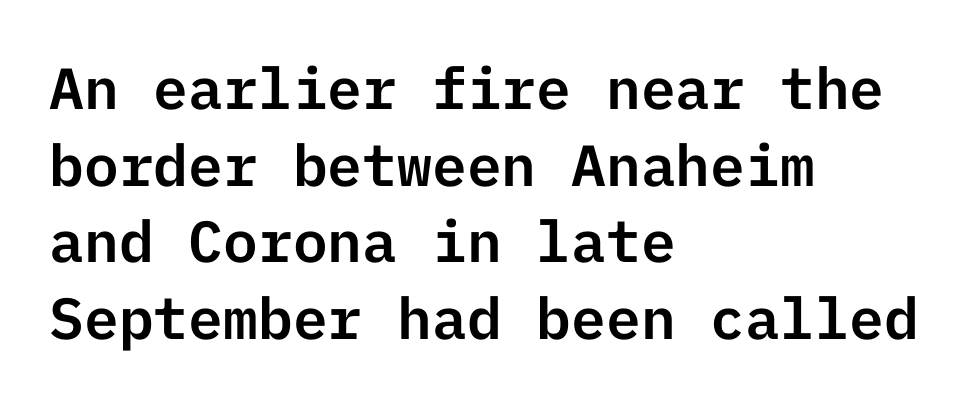
The lines in this sample share a left origin and differ only in where they stop. The area under the type is left untouched. Upright lettering throughout. Tracking here is standard; glyphs follow each other at the usual distance. Notice how descenders clear the ascenders below comfortably — that's standard leading.
